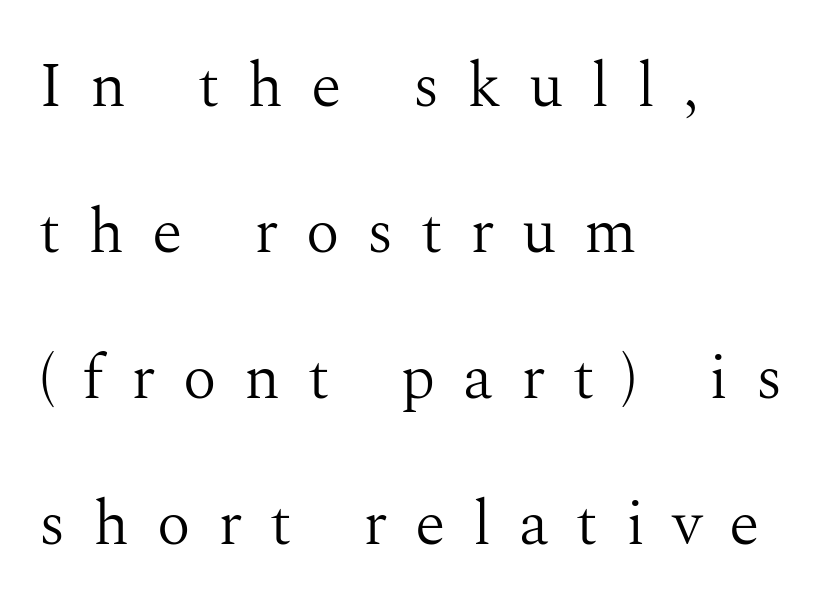
Every row of glyphs begins at an identical x-position on the left. The rendering uses a large line-height, opening up the rows. Letters rest on an invisible, unmarked baseline. The passage shown is typed in a proportional face where columns would drift. Upright lettering throughout.
